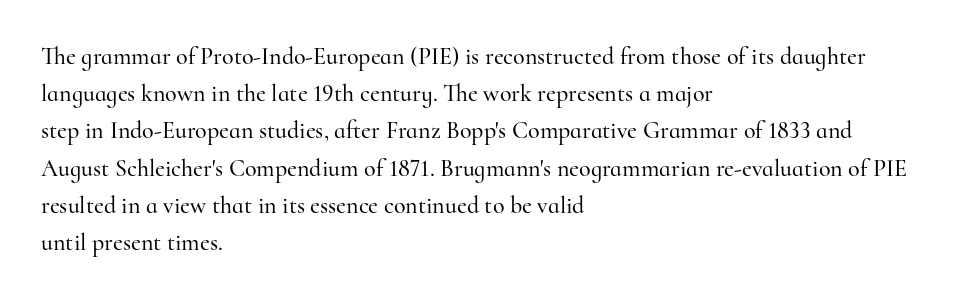
The image shows 24 px text type, upright; set left-aligned, normal line spacing (1.55x), normal letter spacing, not underlined.
